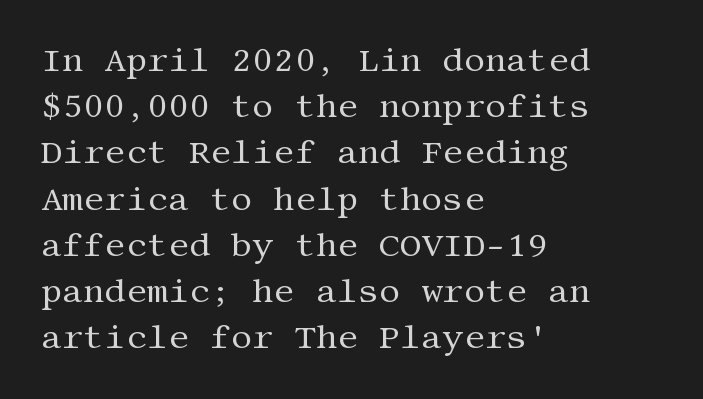
The image shows 33 px regular-weight serif type, upright; set left-aligned, normal line spacing (1.4x), normal letter spacing, not underlined; medium stroke contrast and a large x-height.
